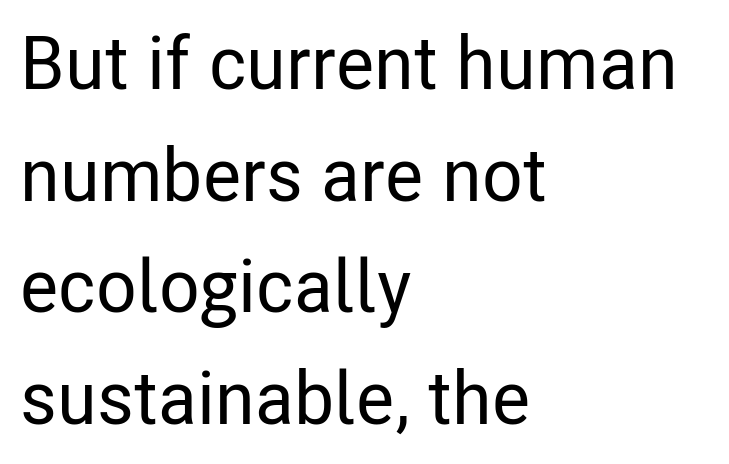
Q: Is the text italic (slanted)? A: No, it is upright.
Q: Is the typeface a serif or a sans-serif typeface? A: Sans-serif.
Q: Is the text underlined? A: No.
Q: How is the paragraph aligned? A: Left-aligned.
Q: Is the spacing between letters normal or unusually wide? A: Normal.
Q: Is the spacing between lines tight, normal or loose? A: Normal.
Q: Width (condensed, normal, or wide)? A: Condensed.
Q: Stroke contrast? A: Low.
Q: x-height? A: Medium.
Q: Monospaced? A: No.
